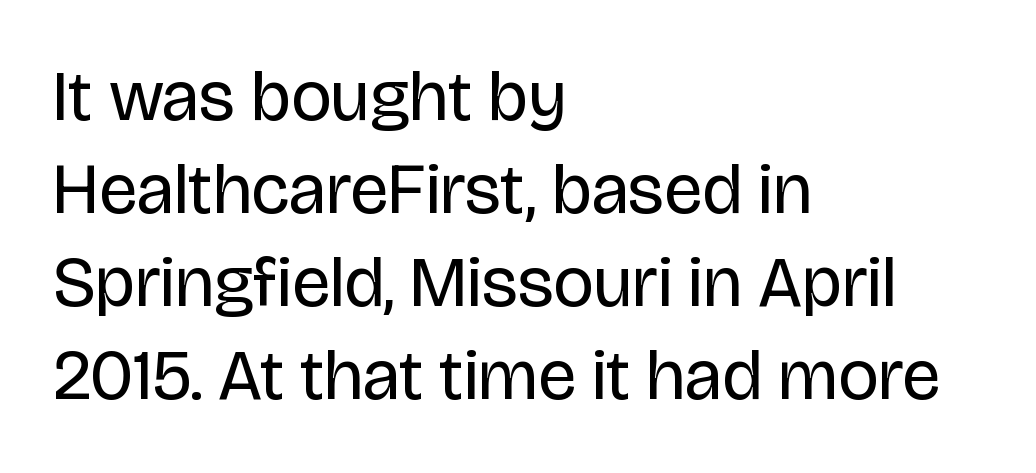
The image shows 71 px regular-weight sans-serif type, upright; set left-aligned, normal line spacing (1.31x), normal letter spacing, not underlined; low stroke contrast and a large x-height.
